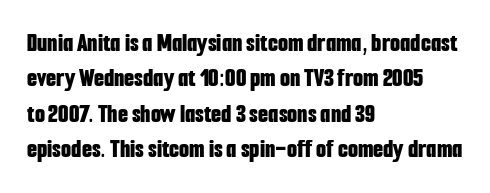
Normally led — the rows are evenly, conventionally spaced. A roman cut, with each character standing at attention. The gaps between neighbouring characters are ordinary and unremarkable. The words here are not underlined. Left-aligned paragraph, ragged on the right. The typesetting leans heavy: a genuine bold.
